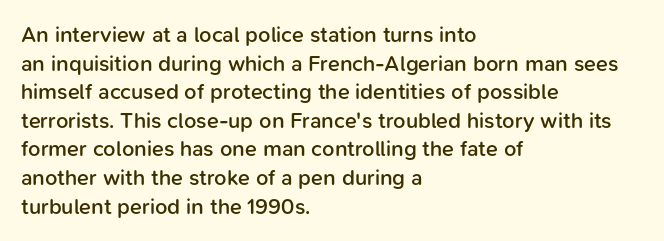
The image shows 22 px text type, upright; set left-aligned, normal line spacing (1.3x), normal letter spacing, not underlined.
